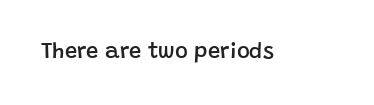
There is no visible air inserted between adjacent glyphs. The characters look somewhat weighty, a semibold short of true bold. Check the space under the baseline: it is left empty. Ascenders rise straight up at ninety degrees.
